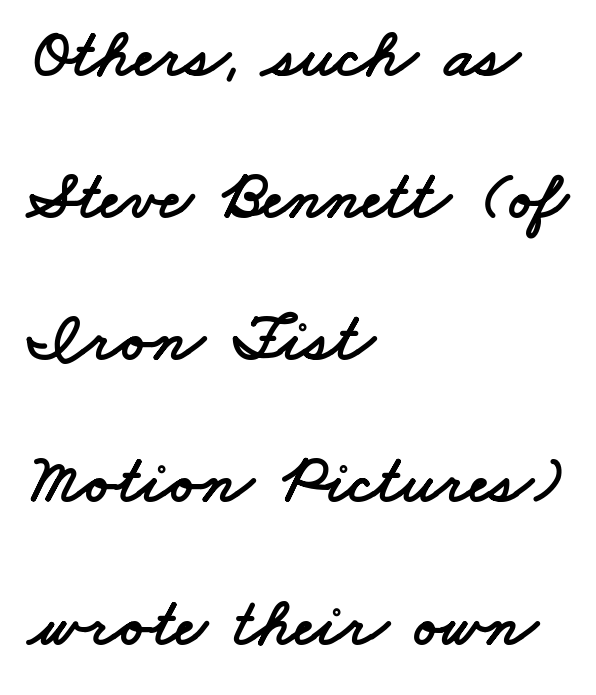
Proportional: the letters do not fall into vertical columns. Casual observation: everything's shoved over to the left. This block would shrink considerably if given ordinary leading; it's expanded now. This sample uses a sans-serif face.
